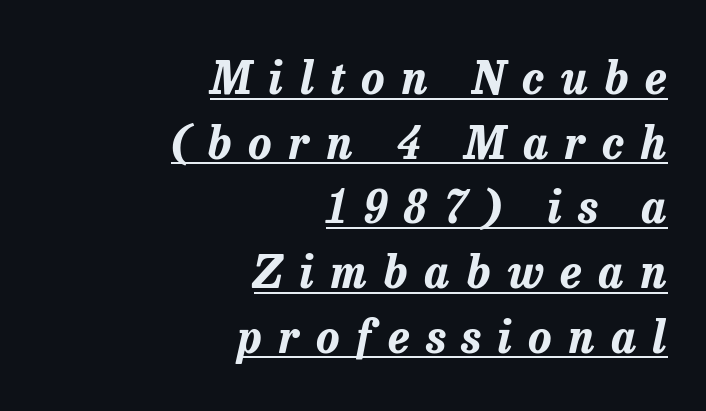
The rendering uses the underline text-decoration. These lines sit exactly where default settings would place them. Set as a true bold cut, around the 700 mark. Looking at the ascenders, they clearly lean.
